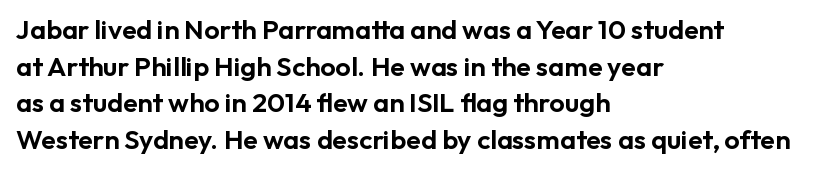
The image shows 27 px text type, upright; set left-aligned, normal line spacing (1.36x), normal letter spacing, not underlined.
